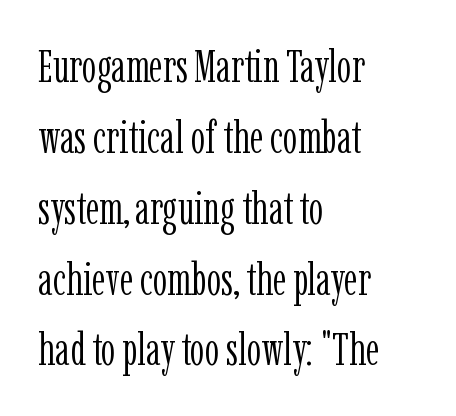
{"serif": "yes", "italic": "no", "bold": "no", "weight": "light", "width": "condensed", "stroke_contrast": "low", "x_height": "medium", "monospaced": "no", "underline": "no", "align": "left", "line_spacing": "normal", "line_spacing_ratio": 1.54, "letter_spacing": "normal", "letter_spacing_em": 0.0, "glyph_px": 46}
